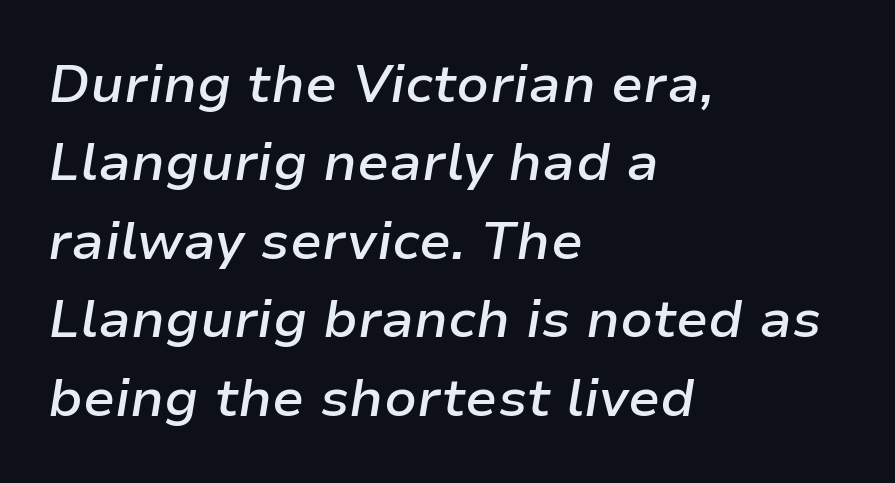
Q: Is the text bold? A: Semi-bold.
Q: Is the text italic (slanted)? A: Yes, it leans right by about 9 degrees.
Q: Is the text underlined? A: No.
Q: How is the paragraph aligned? A: Left-aligned.
Q: Is the spacing between letters normal or unusually wide? A: Normal.
Q: Is the spacing between lines tight, normal or loose? A: Normal.
Q: Width (condensed, normal, or wide)? A: Normal.
Q: Stroke contrast? A: Low.
Q: x-height? A: Medium.
Q: Monospaced? A: No.
